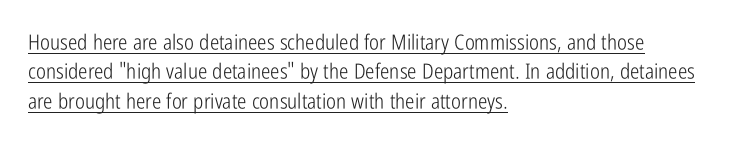
Q: Is the text bold? A: No.
Q: Is the text italic (slanted)? A: No, it is upright.
Q: Is the text underlined? A: Yes.
Q: How is the paragraph aligned? A: Left-aligned.
Q: Is the spacing between letters normal or unusually wide? A: Normal.
Q: Is the spacing between lines tight, normal or loose? A: Normal.
